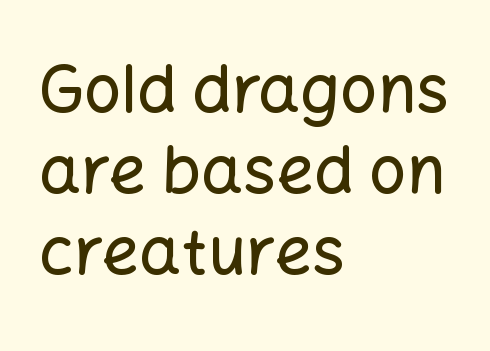
{"serif": "no", "italic": "no", "width": "normal", "stroke_contrast": "low", "x_height": "medium", "monospaced": "no", "underline": "no", "align": "left", "line_spacing_ratio": 1.23, "letter_spacing": "normal", "letter_spacing_em": 0.0, "glyph_px": 66}
